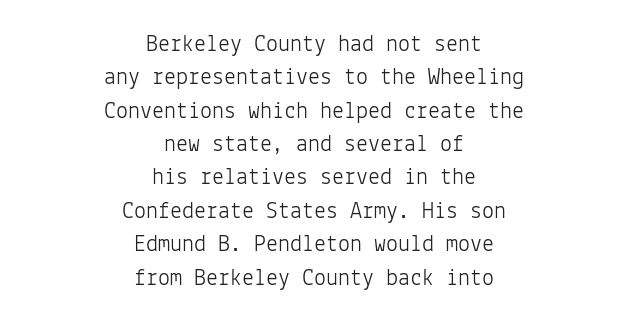
Standard letterfit; no display-style spreading of the glyphs. If you folded the block vertically in half, each line would mirror itself in length. The letters look calm and open, with moderate or lighter stems. Quick note: underline off. Is there any slant? The stems are plumb. Leading: standard.
